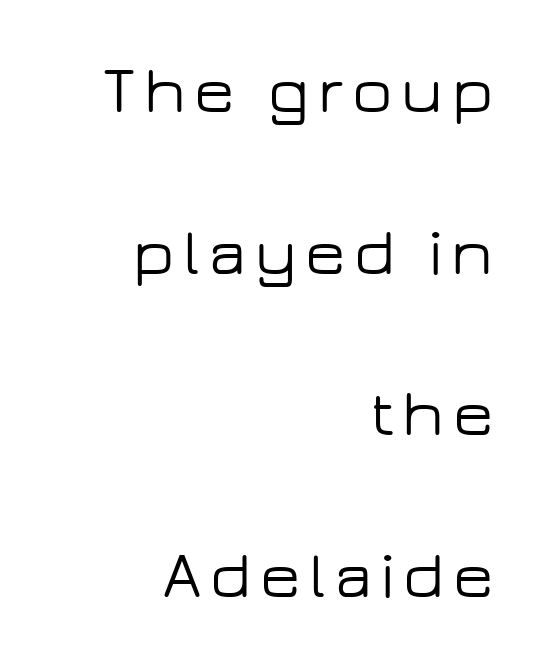
Q: Is the text italic (slanted)? A: No, it is upright.
Q: Is the typeface a serif or a sans-serif typeface? A: Sans-serif.
Q: Is the text underlined? A: No.
Q: How is the paragraph aligned? A: Right-aligned.
Q: Is the spacing between lines tight, normal or loose? A: Loose.
Q: Width (condensed, normal, or wide)? A: Wide.
Q: Stroke contrast? A: Low.
Q: x-height? A: Medium.
Q: Monospaced? A: No.
